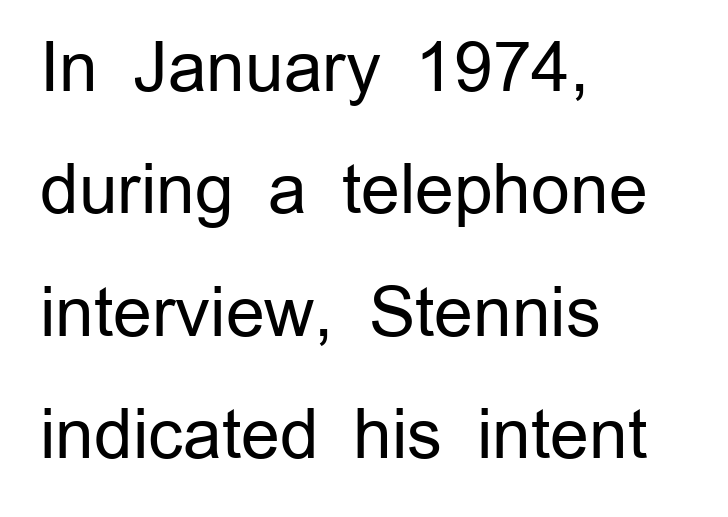
{"serif": "no", "italic": "no", "bold": "no", "weight": "regular", "width": "normal", "stroke_contrast": "low", "x_height": "medium", "monospaced": "no", "underline": "no", "align": "left", "line_spacing_ratio": 1.8, "letter_spacing": "normal", "letter_spacing_em": 0.0, "glyph_px": 68}
